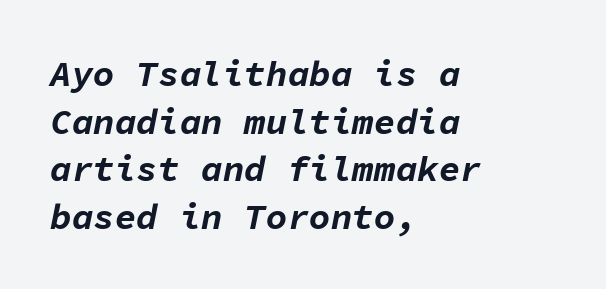
{"italic": "yes", "lean": "right", "slant_degrees": 11, "bold": "yes", "weight": "bold", "width": "normal", "stroke_contrast": "low", "x_height": "medium", "monospaced": "yes", "underline": "no", "align": "left", "line_spacing": "normal", "line_spacing_ratio": 1.32, "letter_spacing": "normal", "letter_spacing_em": 0.0, "glyph_px": 36}
